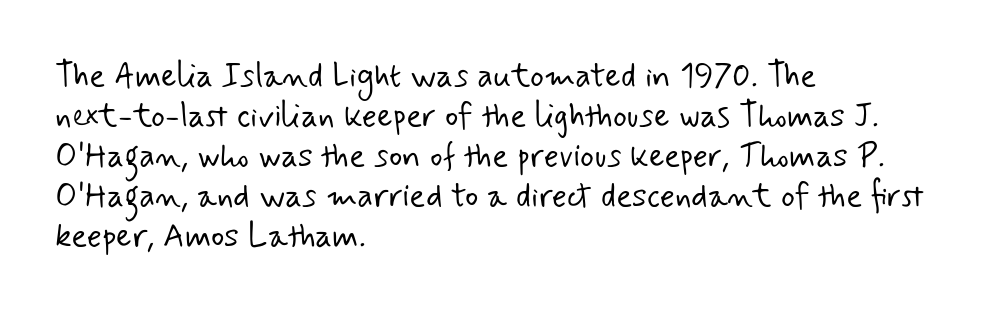
The image shows 33 px light sans-serif type; set left-aligned, line spacing 1.21x, normal letter spacing, not underlined; low stroke contrast and a small x-height.
